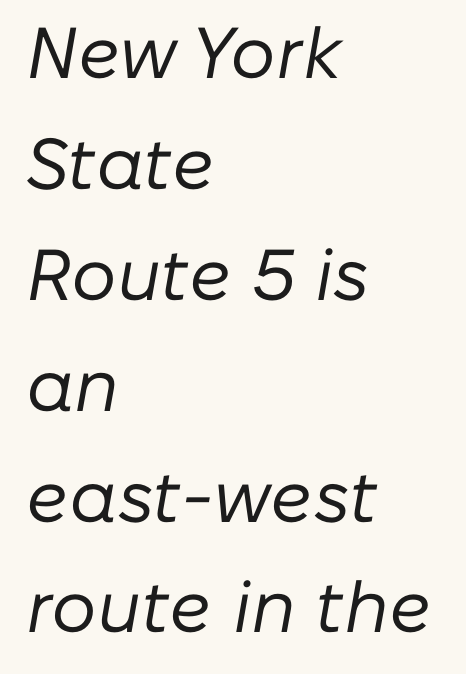
The image shows 72 px regular-weight type, italic (leaning right); set left-aligned, normal line spacing (1.54x), normal letter spacing, not underlined; low stroke contrast and a medium x-height.
